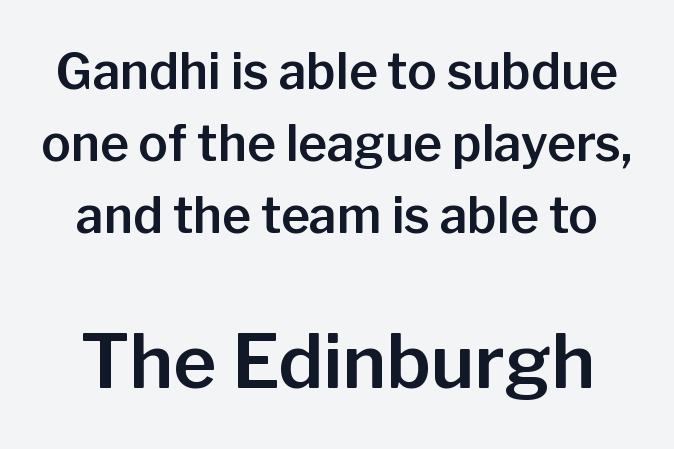
{"serif": "no", "italic": "no", "width": "normal", "stroke_contrast": "low", "x_height": "medium", "monospaced": "no", "underline": "no", "line_spacing": "normal", "line_spacing_ratio": 1.47, "letter_spacing": "normal", "letter_spacing_em": 0.0, "larger_block": "second", "size_ratio": 1.51, "glyph_px": 74}
